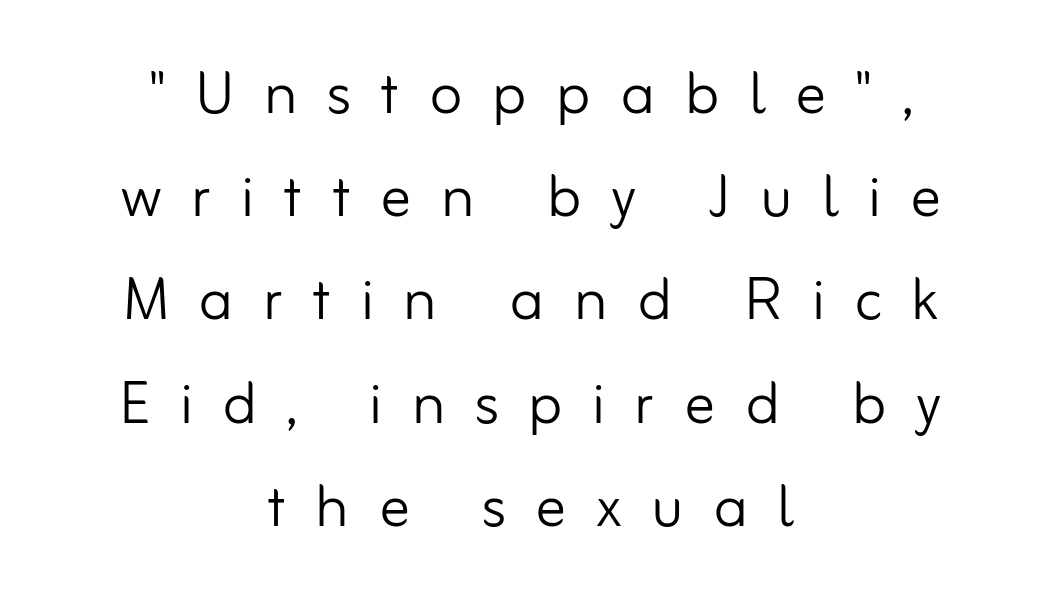
The whitespace from short lines is split evenly between both sides. Designer's note — italics off, roman on. Regarding serifs, this sample does without them. Observe the wide spacing: letters keep a clear distance from each other.
